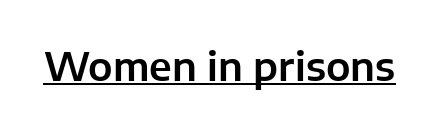
Tracking value appears to be zero — textbook default spacing. Note the varied advance widths — an 'i' is clearly narrower than an 'm'. A continuous stroke trails under the words, as in a hyperlink. It's the straight-up-and-down kind of type.
